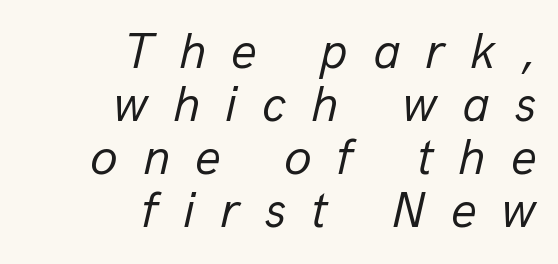
Each line ends at the same right margin while the left side varies. The typography opts for an oblique posture over an upright one. Each letter keeps its own natural width here, so spacing adapts to shape. You could only call the tracking loose — the letters float apart. Rows of type sit shoulder to shoulder in the vertical direction.
